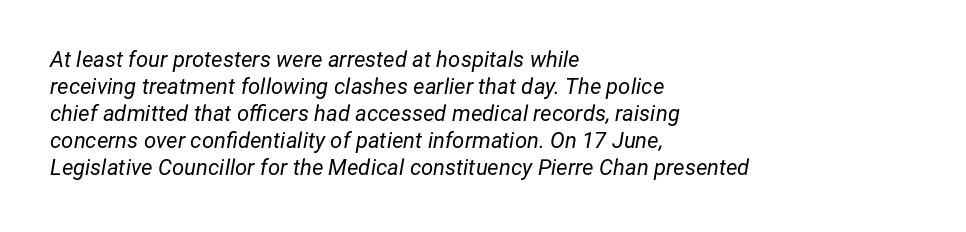
Q: Is the text bold? A: No.
Q: Is the text italic (slanted)? A: Yes, it leans right by about 12 degrees.
Q: Is the text underlined? A: No.
Q: How is the paragraph aligned? A: Left-aligned.
Q: Is the spacing between letters normal or unusually wide? A: Normal.
